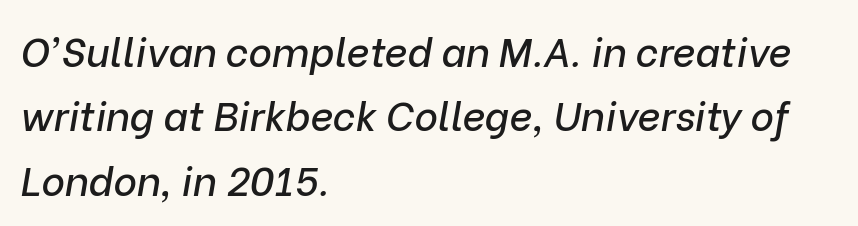
Q: Is the text italic (slanted)? A: Yes, it leans right by about 9 degrees.
Q: Is the text underlined? A: No.
Q: How is the paragraph aligned? A: Left-aligned.
Q: Is the spacing between letters normal or unusually wide? A: Normal.
Q: Is the spacing between lines tight, normal or loose? A: Normal.
Q: Width (condensed, normal, or wide)? A: Normal.
Q: Stroke contrast? A: Low.
Q: x-height? A: Medium.
Q: Monospaced? A: No.
